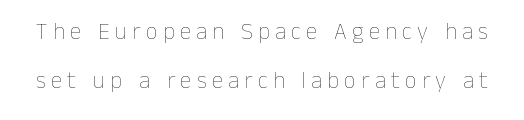
Q: Is the text bold? A: No.
Q: Is the text italic (slanted)? A: No, it is upright.
Q: Is the text underlined? A: No.
Q: Is the spacing between letters normal or unusually wide? A: Unusually wide.
Q: Is the spacing between lines tight, normal or loose? A: Loose.
